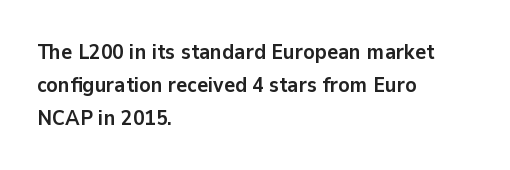
The image shows 21 px bold type, upright; set left-aligned, normal line spacing (1.57x), normal letter spacing, not underlined.
